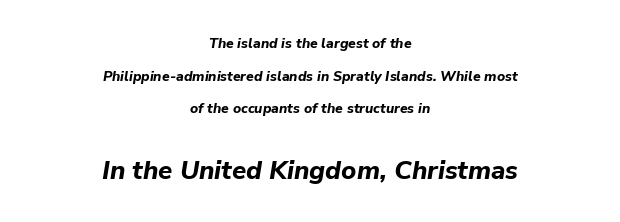
The typesetting leans heavy: a genuine bold. Glance below the letters and you will spot only blank space. Typeset on center — no edge is straight. Horizontal bands of white between lines are thick stripes.
